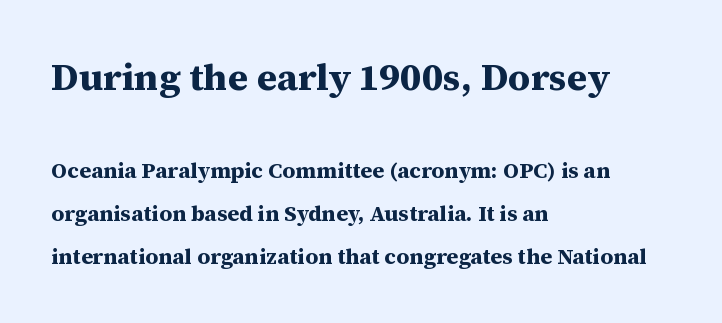
Q: Is the text bold? A: Yes.
Q: Is the text italic (slanted)? A: No, it is upright.
Q: Is the typeface a serif or a sans-serif typeface? A: Serif.
Q: Is the text underlined? A: No.
Q: How is the paragraph aligned? A: Left-aligned.
Q: Is the spacing between letters normal or unusually wide? A: Normal.
Q: Is the spacing between lines tight, normal or loose? A: Loose.
Q: Which block of text is set in a larger size, the first (top) or the second (bottom)? A: The first (top) one.
Q: Width (condensed, normal, or wide)? A: Normal.
Q: Stroke contrast? A: Medium.
Q: x-height? A: Medium.
Q: Monospaced? A: No.
